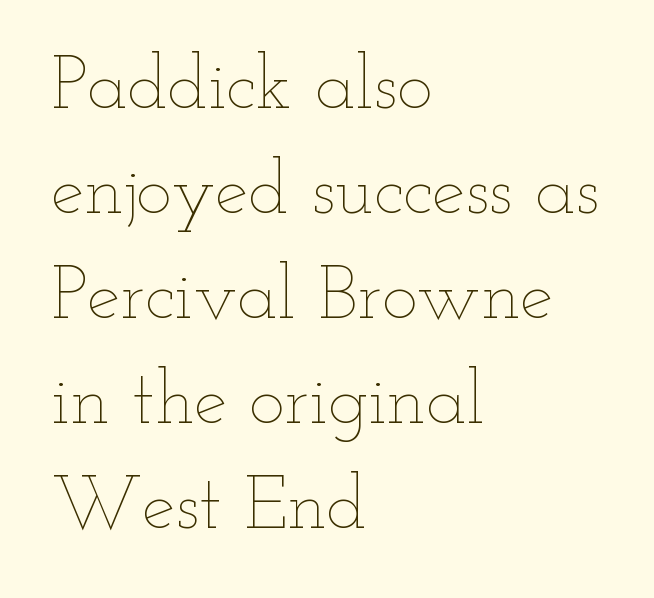
{"italic": "no", "bold": "no", "weight": "thin", "width": "wide", "stroke_contrast": "low", "x_height": "small", "monospaced": "no", "underline": "no", "align": "left", "line_spacing": "normal", "line_spacing_ratio": 1.4, "letter_spacing": "normal", "letter_spacing_em": 0.0, "glyph_px": 75}
